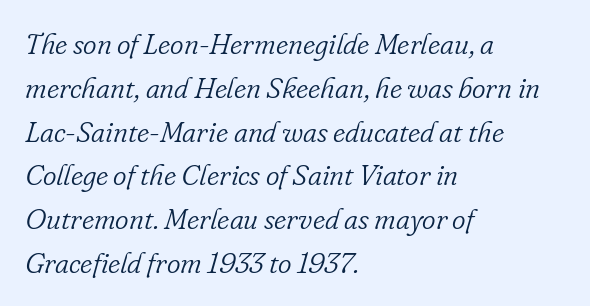
Q: Is the text bold? A: No.
Q: Is the text italic (slanted)? A: Yes, it leans right by about 16 degrees.
Q: Is the typeface a serif or a sans-serif typeface? A: Serif.
Q: Is the text underlined? A: No.
Q: How is the paragraph aligned? A: Left-aligned.
Q: Is the spacing between letters normal or unusually wide? A: Normal.
Q: Is the spacing between lines tight, normal or loose? A: Normal.
Q: Width (condensed, normal, or wide)? A: Normal.
Q: Stroke contrast? A: Low.
Q: x-height? A: Small.
Q: Monospaced? A: No.
